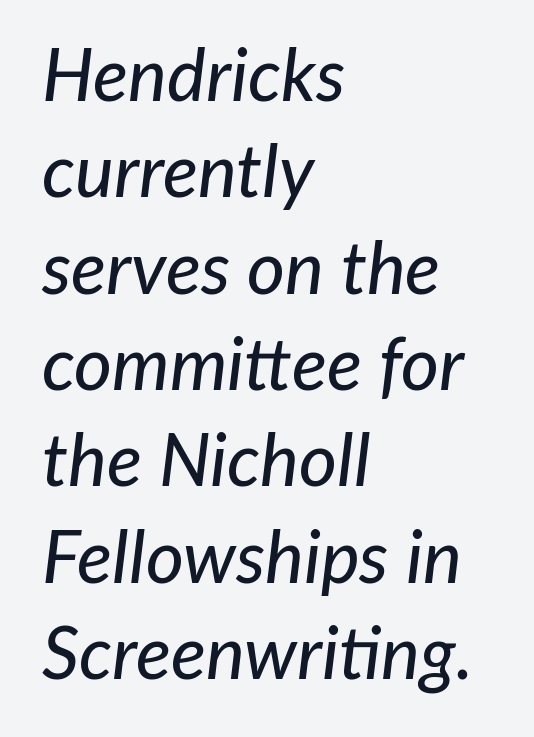
{"italic": "yes", "lean": "right", "slant_degrees": 7, "width": "normal", "stroke_contrast": "low", "x_height": "medium", "monospaced": "no", "underline": "no", "align": "left", "line_spacing": "normal", "line_spacing_ratio": 1.32, "letter_spacing": "normal", "letter_spacing_em": 0.0, "glyph_px": 73}
